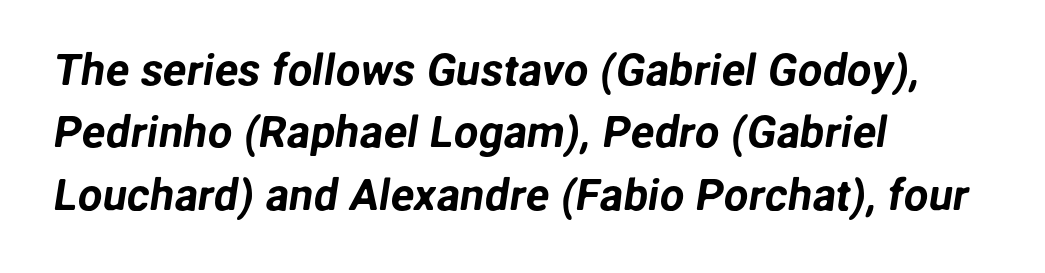
Q: Is the typeface a serif or a sans-serif typeface? A: Sans-serif.
Q: Is the text underlined? A: No.
Q: How is the paragraph aligned? A: Left-aligned.
Q: Is the spacing between letters normal or unusually wide? A: Normal.
Q: Is the spacing between lines tight, normal or loose? A: Normal.
Q: Width (condensed, normal, or wide)? A: Normal.
Q: Stroke contrast? A: Low.
Q: x-height? A: Medium.
Q: Monospaced? A: No.
